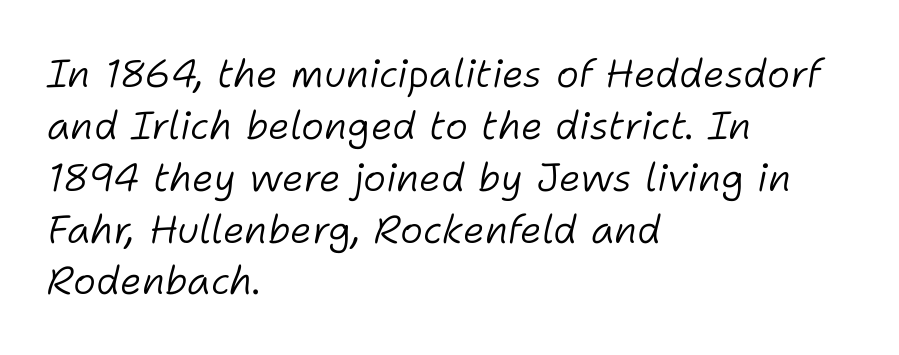
The image shows 39 px light type, italic (leaning right); set left-aligned, normal line spacing (1.33x), normal letter spacing, not underlined; low stroke contrast and a medium x-height.
